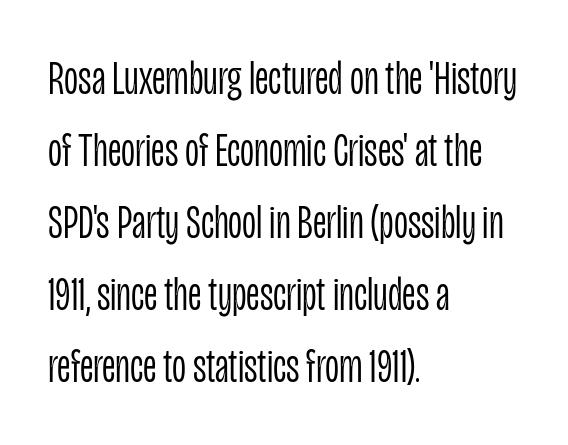
Q: Is the text bold? A: No.
Q: Is the text italic (slanted)? A: No, it is upright.
Q: Is the typeface a serif or a sans-serif typeface? A: Sans-serif.
Q: Is the text underlined? A: No.
Q: How is the paragraph aligned? A: Left-aligned.
Q: Is the spacing between letters normal or unusually wide? A: Normal.
Q: Is the spacing between lines tight, normal or loose? A: Normal.
Q: Width (condensed, normal, or wide)? A: Condensed.
Q: Stroke contrast? A: Low.
Q: x-height? A: Large.
Q: Monospaced? A: No.
